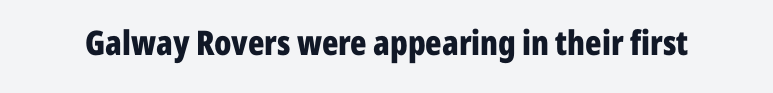
Q: Is the text bold? A: Yes.
Q: Is the text italic (slanted)? A: No, it is upright.
Q: Is the typeface a serif or a sans-serif typeface? A: Sans-serif.
Q: Is the text underlined? A: No.
Q: Is the spacing between letters normal or unusually wide? A: Normal.
Q: Width (condensed, normal, or wide)? A: Condensed.
Q: Stroke contrast? A: Low.
Q: x-height? A: Medium.
Q: Monospaced? A: No.
